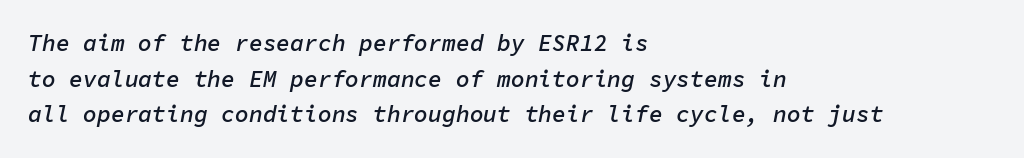
{"italic": "yes", "lean": "right", "slant_degrees": 11, "bold": "semi", "underline": "no", "align": "left", "line_spacing": "normal", "line_spacing_ratio": 1.55, "letter_spacing": "normal", "letter_spacing_em": 0.0, "glyph_px": 23}
